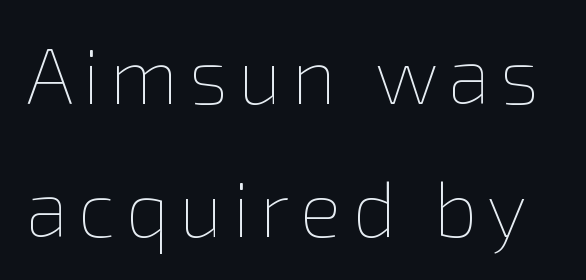
{"italic": "no", "bold": "no", "weight": "thin", "width": "normal", "stroke_contrast": "low", "x_height": "medium", "monospaced": "no", "underline": "no", "line_spacing_ratio": 1.71, "glyph_px": 78}
